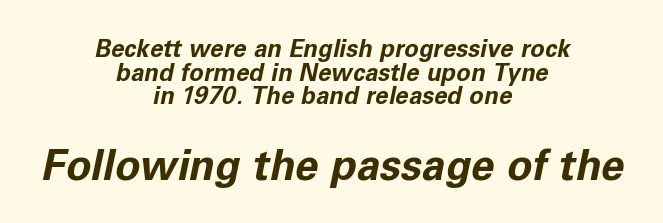
Q: Is the text bold? A: Yes.
Q: Is the text italic (slanted)? A: Yes, it leans right by about 11 degrees.
Q: Is the text underlined? A: No.
Q: How is the paragraph aligned? A: Centered.
Q: Is the spacing between letters normal or unusually wide? A: Normal.
Q: Is the spacing between lines tight, normal or loose? A: Tight.
Q: Which block of text is set in a larger size, the first (top) or the second (bottom)? A: The second (bottom) one.
Q: Width (condensed, normal, or wide)? A: Normal.
Q: Stroke contrast? A: Low.
Q: x-height? A: Medium.
Q: Monospaced? A: No.
